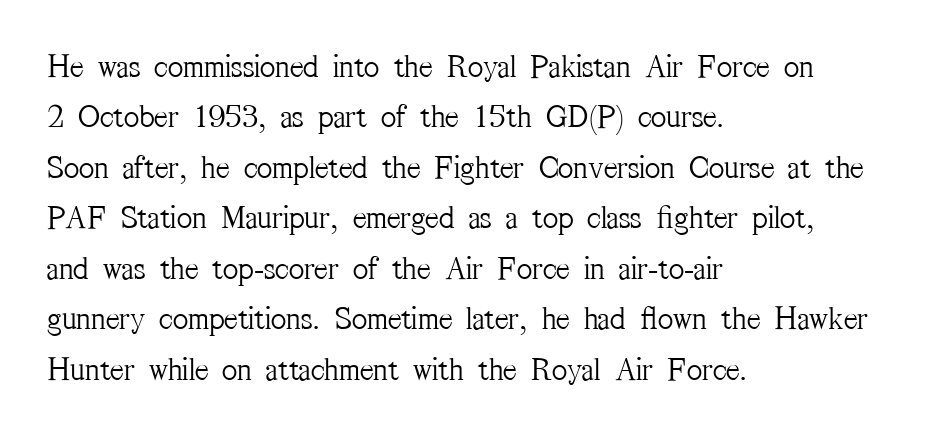
{"serif": "yes", "italic": "no", "bold": "no", "weight": "light", "width": "condensed", "stroke_contrast": "medium", "x_height": "medium", "monospaced": "no", "underline": "no", "align": "left", "line_spacing": "normal", "line_spacing_ratio": 1.53, "letter_spacing": "normal", "letter_spacing_em": 0.0, "glyph_px": 33}
